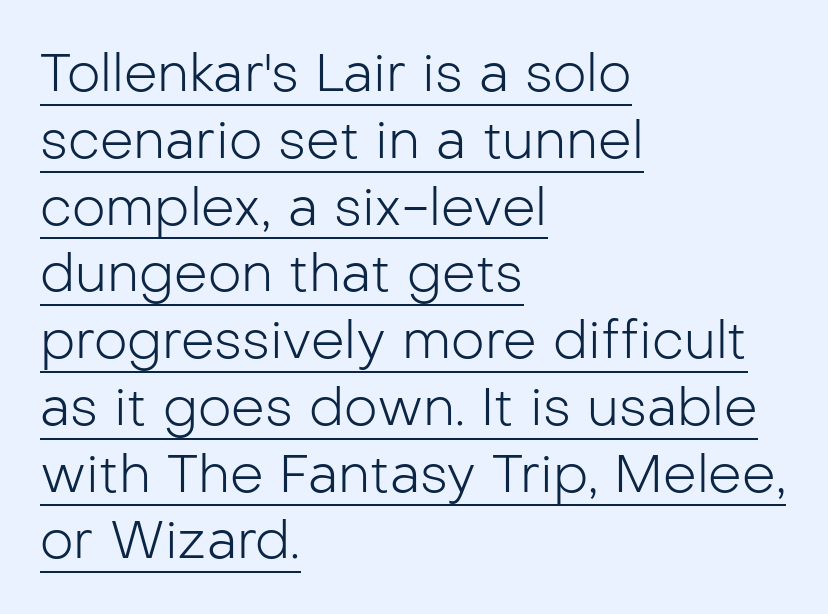
Q: Is the text bold? A: No.
Q: Is the text italic (slanted)? A: No, it is upright.
Q: Is the typeface a serif or a sans-serif typeface? A: Sans-serif.
Q: Is the text underlined? A: Yes.
Q: How is the paragraph aligned? A: Left-aligned.
Q: Is the spacing between letters normal or unusually wide? A: Normal.
Q: Is the spacing between lines tight, normal or loose? A: Normal.
Q: Width (condensed, normal, or wide)? A: Normal.
Q: Stroke contrast? A: Low.
Q: x-height? A: Medium.
Q: Monospaced? A: No.
